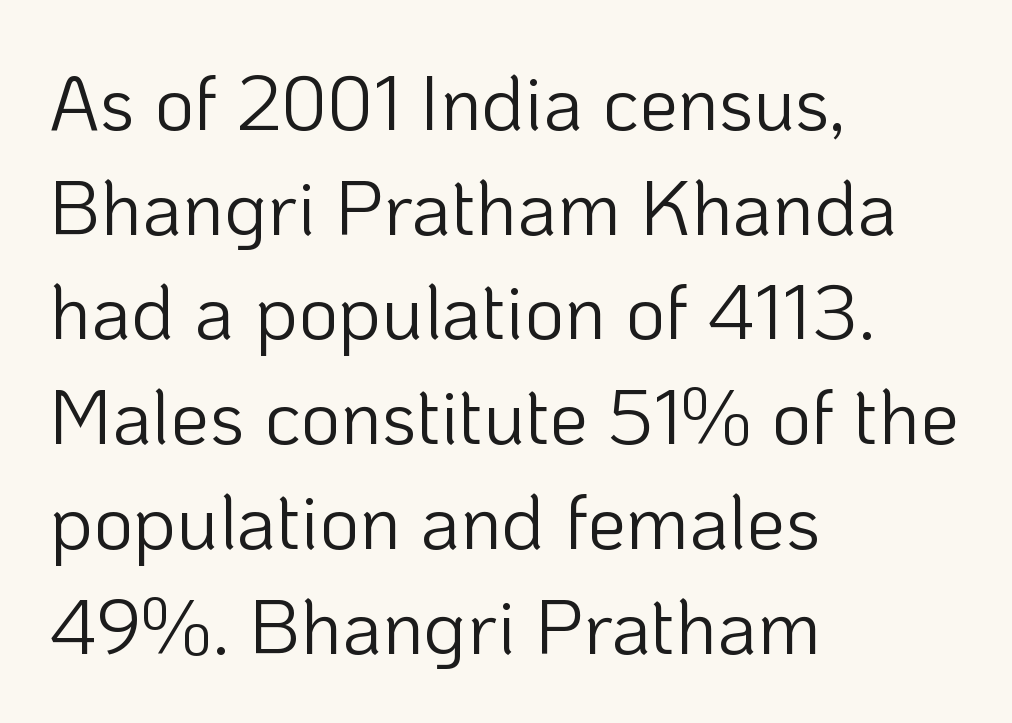
{"serif": "no", "italic": "no", "bold": "no", "weight": "light", "width": "normal", "stroke_contrast": "low", "x_height": "medium", "monospaced": "no", "underline": "no", "align": "left", "line_spacing": "normal", "line_spacing_ratio": 1.36, "letter_spacing": "normal", "letter_spacing_em": 0.0, "glyph_px": 77}
